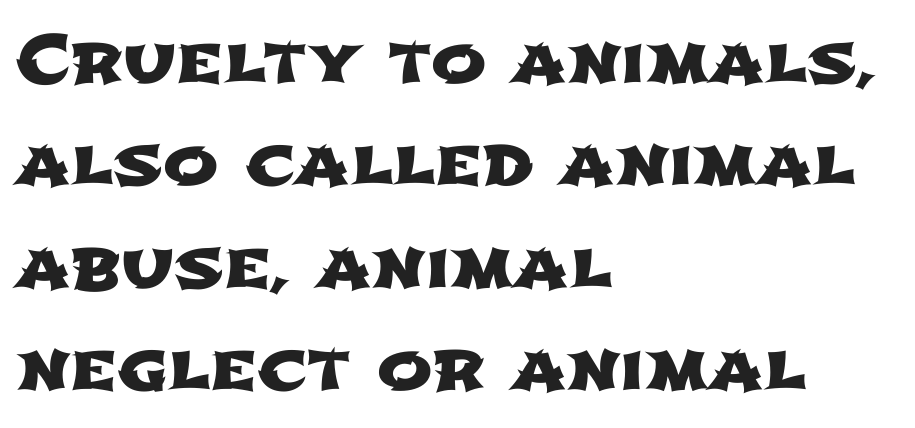
The typesetter chose a ragged-right arrangement here. One glance says typical: line gaps are just what's usual. Anything drawn beneath the words? Only blank space. The designer went with a sans here, leaving each stem footless. What stands out about the letter spacing? Nothing — it is the standard amount. Is this a fixed-width face? No — the glyphs have proportional, varying widths.
